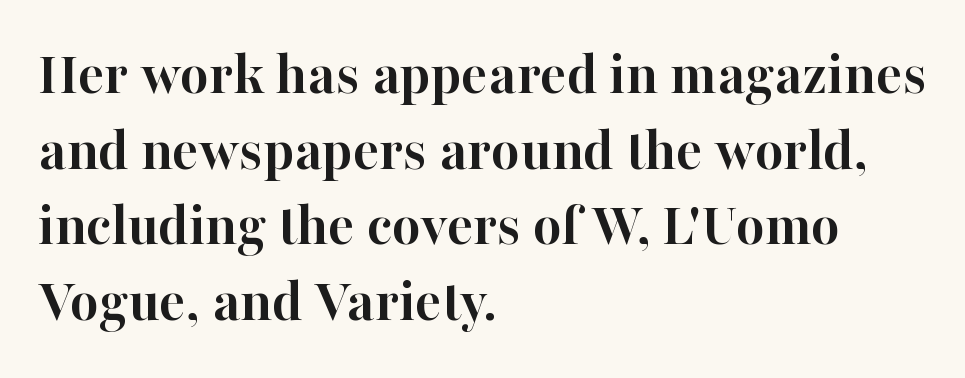
Q: Is the text bold? A: Yes.
Q: Is the text italic (slanted)? A: No, it is upright.
Q: Is the typeface a serif or a sans-serif typeface? A: Serif.
Q: Is the text underlined? A: No.
Q: How is the paragraph aligned? A: Left-aligned.
Q: Is the spacing between letters normal or unusually wide? A: Normal.
Q: Width (condensed, normal, or wide)? A: Normal.
Q: Stroke contrast? A: High.
Q: x-height? A: Medium.
Q: Monospaced? A: No.
